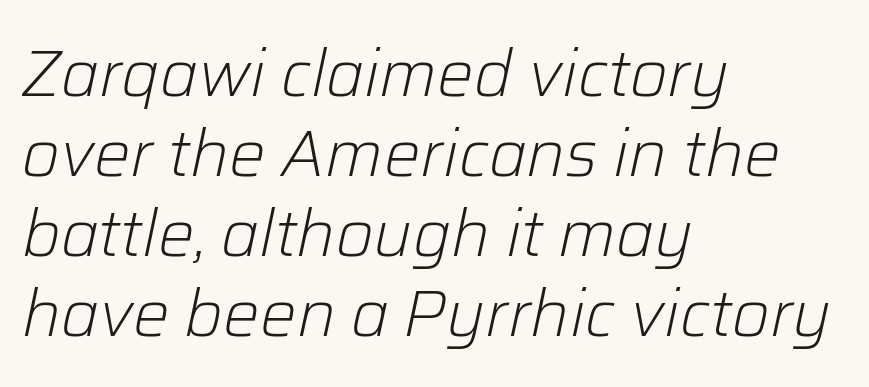
Rendered with sloped, italic letterforms. The weight tops out at a normal text grade. Is this a fixed-width face? No — the glyphs have proportional, varying widths. These lines keep a tight, regular rhythm from letter to letter. Notice how the passage keeps a crisp vertical edge on the left only.
